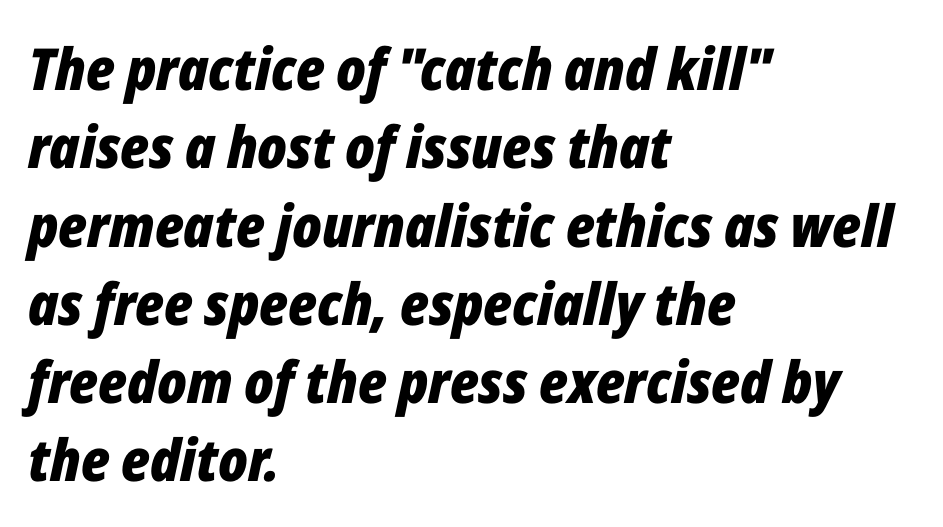
The passage shown leans; its letterforms are oblique. The string is rendered with underlining switched off. Heft: maximum for text — a bold. Spacing between characters is what you'd get straight out of the box.
